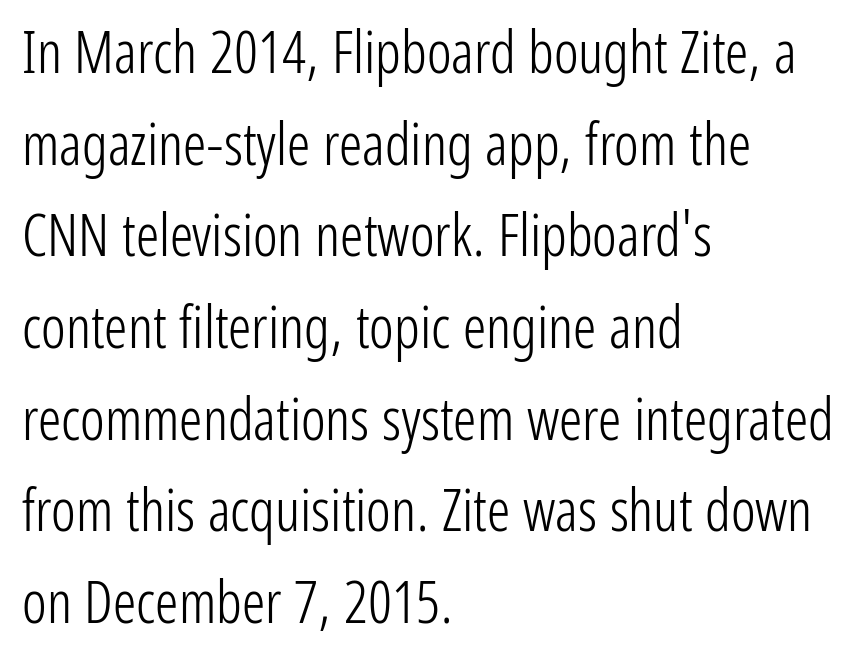
{"serif": "no", "italic": "no", "bold": "no", "weight": "light", "width": "condensed", "stroke_contrast": "low", "x_height": "medium", "monospaced": "no", "underline": "no", "align": "left", "line_spacing": "normal", "line_spacing_ratio": 1.58, "letter_spacing": "normal", "letter_spacing_em": 0.0, "glyph_px": 58}
